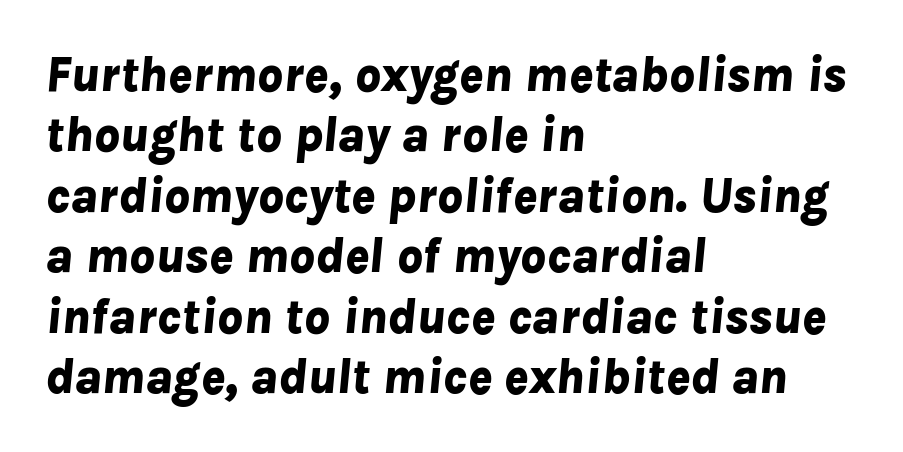
Weight check: bold — yes, fully. Nothing unusual about the tracking: characters are spaced as the font intends. Check the space under the baseline: it is left empty. This is oblique type, the kind used for emphasis or titles.
